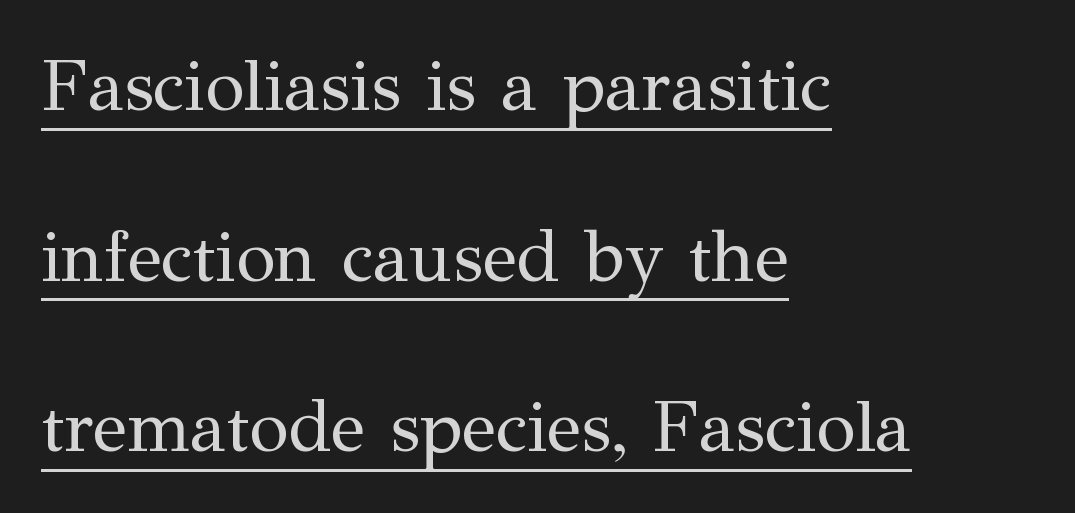
Rows of type keep a wide berth in the vertical direction. Style check: upright. Layout note: lines flush left. A continuous stroke trails under the words, as in a hyperlink. Little horizontal feet cap the strokes, marking this as serif type. No heavy texture on the line: the type isn't bold.
